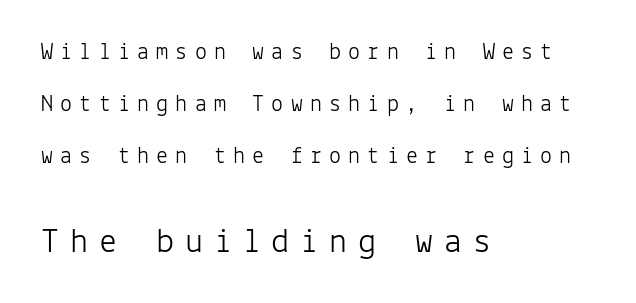
Q: Is the text bold? A: No.
Q: Is the text italic (slanted)? A: No, it is upright.
Q: Is the typeface a serif or a sans-serif typeface? A: Sans-serif.
Q: Is the text underlined? A: No.
Q: How is the paragraph aligned? A: Left-aligned.
Q: Is the spacing between letters normal or unusually wide? A: Unusually wide.
Q: Is the spacing between lines tight, normal or loose? A: Loose.
Q: Which block of text is set in a larger size, the first (top) or the second (bottom)? A: The second (bottom) one.
Q: Width (condensed, normal, or wide)? A: Normal.
Q: Stroke contrast? A: Low.
Q: x-height? A: Medium.
Q: Monospaced? A: Yes.
